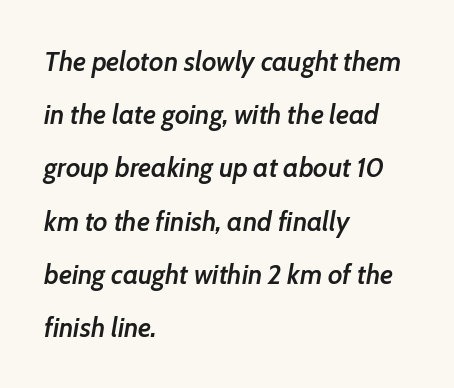
The image shows 27 px text type, italic (leaning right); set left-aligned, loose line spacing (1.97x), normal letter spacing, not underlined.
